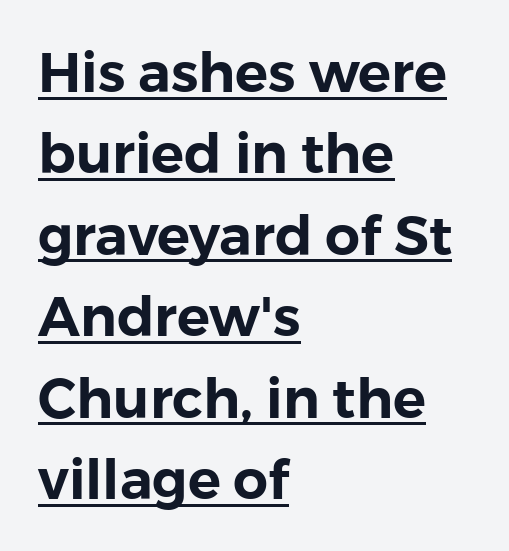
Layout note: lines flush left. The face used here is proportionally spaced, like ordinary book or web type. Leading: standard. Unlike a traditional serif, this face leaves its strokes unadorned.
